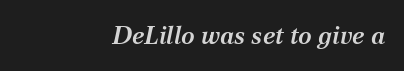
{"italic": "yes", "lean": "right", "slant_degrees": 12, "bold": "semi", "underline": "no", "align": "right", "letter_spacing": "normal", "letter_spacing_em": 0.0, "glyph_px": 25}
